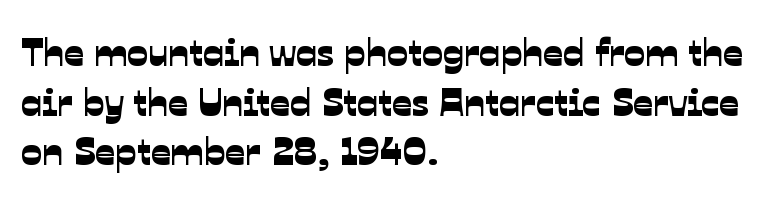
Whoever set this chose a conventional vertical rhythm. The foot of each line stays bare and open. In terms of letterspacing, this is plain default setting. Notice how the passage keeps a crisp vertical edge on the left only. The rendering shows plain stroke endings on the letterforms — a sans-serif design.
